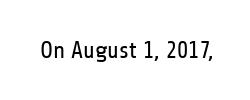
Q: Is the text bold? A: No.
Q: Is the text italic (slanted)? A: No, it is upright.
Q: Is the text underlined? A: No.
Q: Is the spacing between letters normal or unusually wide? A: Normal.
